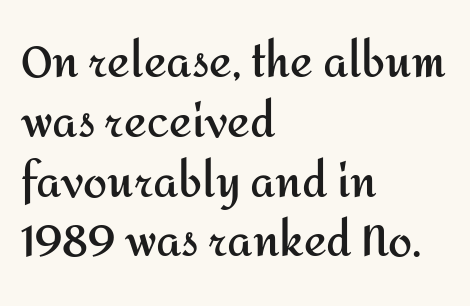
Q: Is the text bold? A: Yes.
Q: Is the text italic (slanted)? A: No, it is upright.
Q: Is the typeface a serif or a sans-serif typeface? A: Sans-serif.
Q: Is the text underlined? A: No.
Q: How is the paragraph aligned? A: Left-aligned.
Q: Is the spacing between letters normal or unusually wide? A: Normal.
Q: Is the spacing between lines tight, normal or loose? A: Normal.
Q: Width (condensed, normal, or wide)? A: Normal.
Q: Stroke contrast? A: Medium.
Q: x-height? A: Medium.
Q: Monospaced? A: No.
